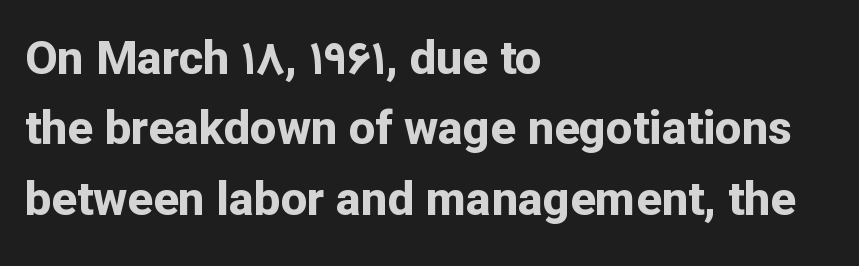
Q: Is the text bold? A: Yes.
Q: Is the text italic (slanted)? A: No, it is upright.
Q: Is the typeface a serif or a sans-serif typeface? A: Sans-serif.
Q: Is the text underlined? A: No.
Q: How is the paragraph aligned? A: Left-aligned.
Q: Is the spacing between letters normal or unusually wide? A: Normal.
Q: Is the spacing between lines tight, normal or loose? A: Normal.
Q: Width (condensed, normal, or wide)? A: Normal.
Q: Stroke contrast? A: Low.
Q: x-height? A: Medium.
Q: Monospaced? A: No.
